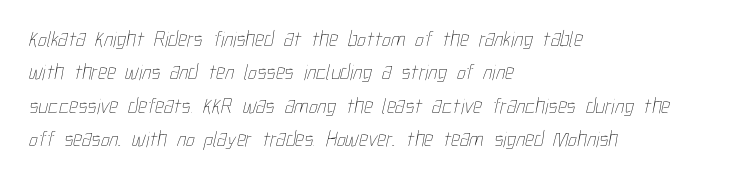
The rendering uses a moderate line-height, typical for paragraphs. Each row of text sits above clean, open space. Stroke mass is kept to a normal reading level or below. One-word summary of the alignment: left. Default kerning and tracking; the words read as compact shapes.
